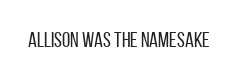
The image shows 21 px text type, upright; set normal letter spacing, not underlined.
